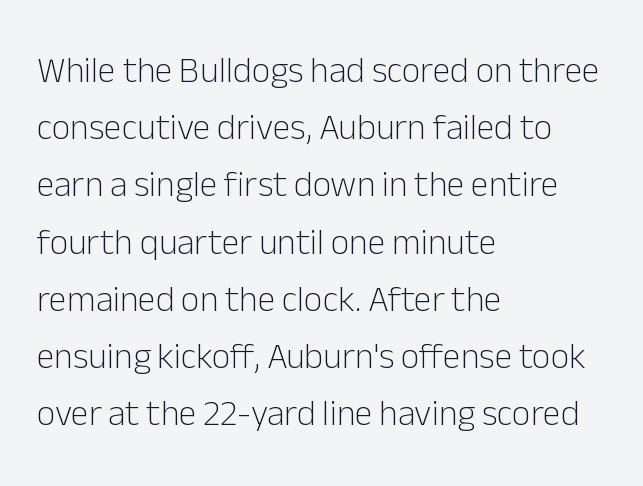
{"serif": "no", "italic": "no", "bold": "no", "weight": "light", "width": "normal", "stroke_contrast": "low", "x_height": "medium", "monospaced": "no", "underline": "no", "align": "left", "line_spacing": "normal", "line_spacing_ratio": 1.59, "letter_spacing": "normal", "letter_spacing_em": 0.0, "glyph_px": 36}
